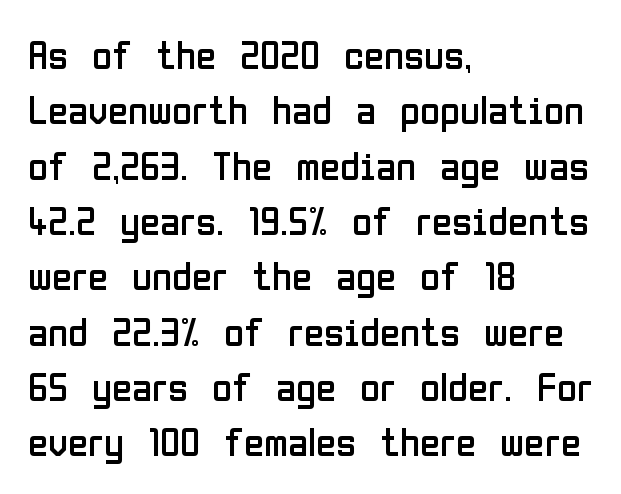
Q: Is the text bold? A: No.
Q: Is the text italic (slanted)? A: No, it is upright.
Q: Is the typeface a serif or a sans-serif typeface? A: Sans-serif.
Q: Is the text underlined? A: No.
Q: How is the paragraph aligned? A: Left-aligned.
Q: Is the spacing between letters normal or unusually wide? A: Normal.
Q: Is the spacing between lines tight, normal or loose? A: Normal.
Q: Width (condensed, normal, or wide)? A: Condensed.
Q: Stroke contrast? A: Low.
Q: x-height? A: Medium.
Q: Monospaced? A: No.
